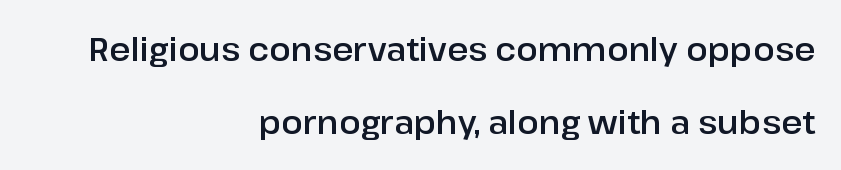
{"serif": "no", "italic": "no", "width": "normal", "stroke_contrast": "low", "x_height": "medium", "monospaced": "no", "underline": "no", "align": "right", "line_spacing": "loose", "line_spacing_ratio": 2.27, "letter_spacing": "normal", "letter_spacing_em": 0.0, "glyph_px": 32}
